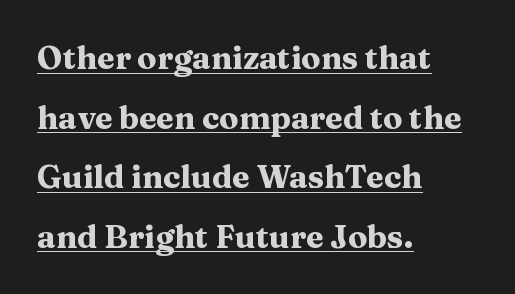
Q: Is the text bold? A: Yes.
Q: Is the text italic (slanted)? A: No, it is upright.
Q: Is the typeface a serif or a sans-serif typeface? A: Serif.
Q: Is the text underlined? A: Yes.
Q: How is the paragraph aligned? A: Left-aligned.
Q: Is the spacing between letters normal or unusually wide? A: Normal.
Q: Width (condensed, normal, or wide)? A: Wide.
Q: Stroke contrast? A: Medium.
Q: x-height? A: Medium.
Q: Monospaced? A: No.
